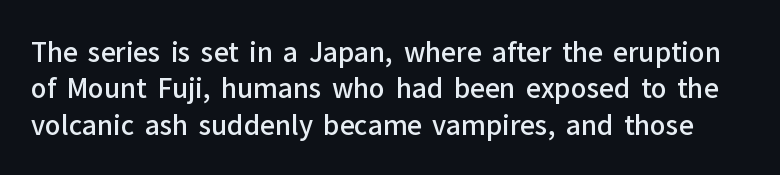
Q: Is the text bold? A: Semi-bold.
Q: Is the text italic (slanted)? A: No, it is upright.
Q: Is the text underlined? A: No.
Q: Is the spacing between letters normal or unusually wide? A: Normal.
Q: Is the spacing between lines tight, normal or loose? A: Normal.
